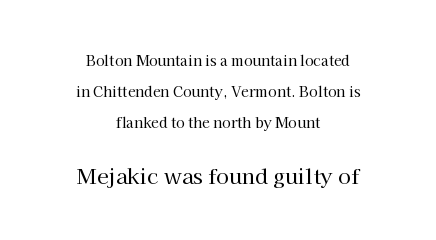
{"italic": "no", "bold": "no", "underline": "no", "align": "center", "line_spacing": "loose", "line_spacing_ratio": 2.21, "letter_spacing": "normal", "letter_spacing_em": 0.0, "larger_block": "second", "size_ratio": 1.5, "glyph_px": 21}
